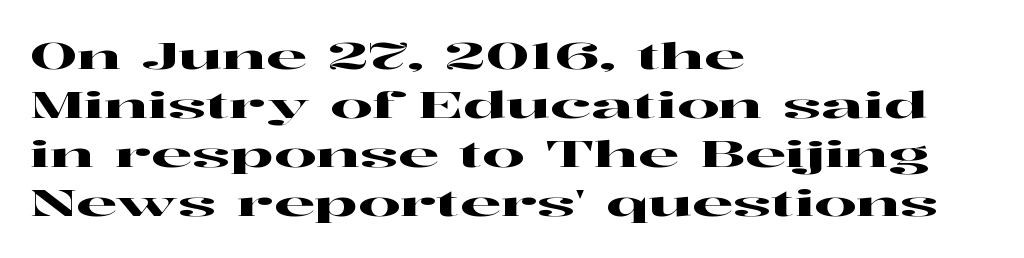
The image shows 37 px wide serif type, upright; set left-aligned, normal line spacing (1.32x), normal letter spacing, not underlined; high stroke contrast and a medium x-height.
